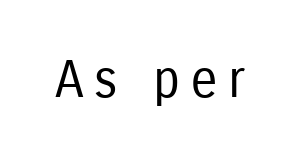
Beneath every word, the page is bare. You can tell from the bare stems that sans-serif type was used. Weight: in the light-to-regular range. In terms of posture, this sample is upright. Character widths vary here, with narrow letters taking less room than wide ones.
